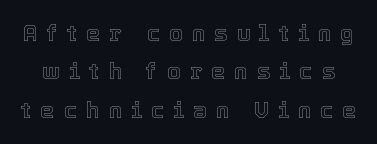
Caption: expanded tracking, letters set apart. Each row of text sits above clean, open space. In terms of posture, this sample is upright.
